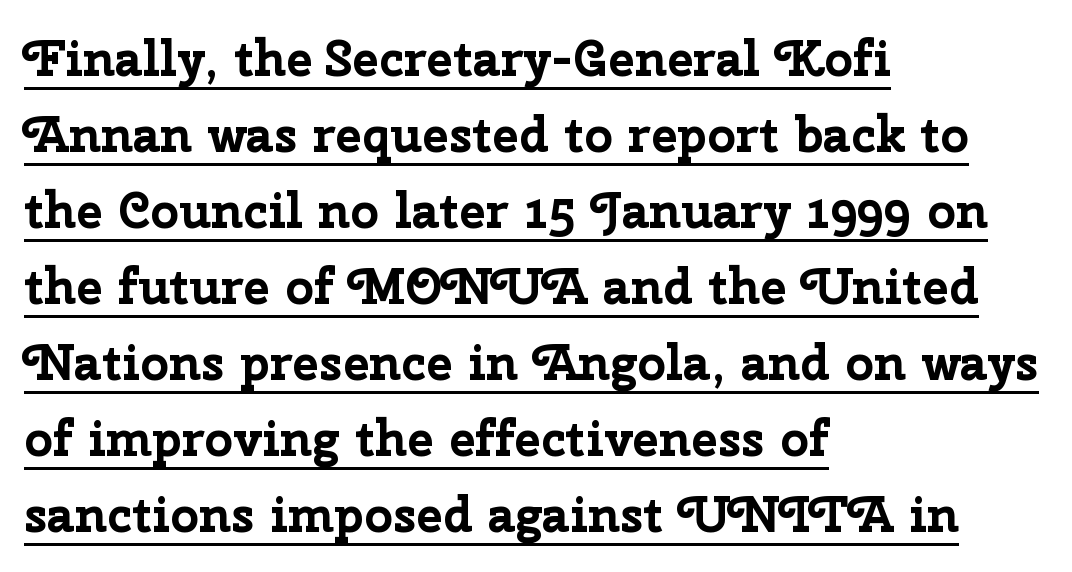
Q: Is the text bold? A: Yes.
Q: Is the text italic (slanted)? A: No, it is upright.
Q: Is the typeface a serif or a sans-serif typeface? A: Sans-serif.
Q: Is the text underlined? A: Yes.
Q: How is the paragraph aligned? A: Left-aligned.
Q: Is the spacing between letters normal or unusually wide? A: Normal.
Q: Is the spacing between lines tight, normal or loose? A: Normal.
Q: Width (condensed, normal, or wide)? A: Normal.
Q: Stroke contrast? A: Low.
Q: x-height? A: Medium.
Q: Monospaced? A: No.
